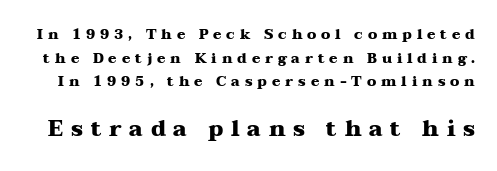
Plain, unruled lines of type. The letters stand upright; this is a roman face. Honestly, the letter spacing is so wide it's the main thing you notice. Whoever set this chose a conventional vertical rhythm. The sample has been set heavy, in full bold. Larger block? The one below; the one above is distinctly smaller.
